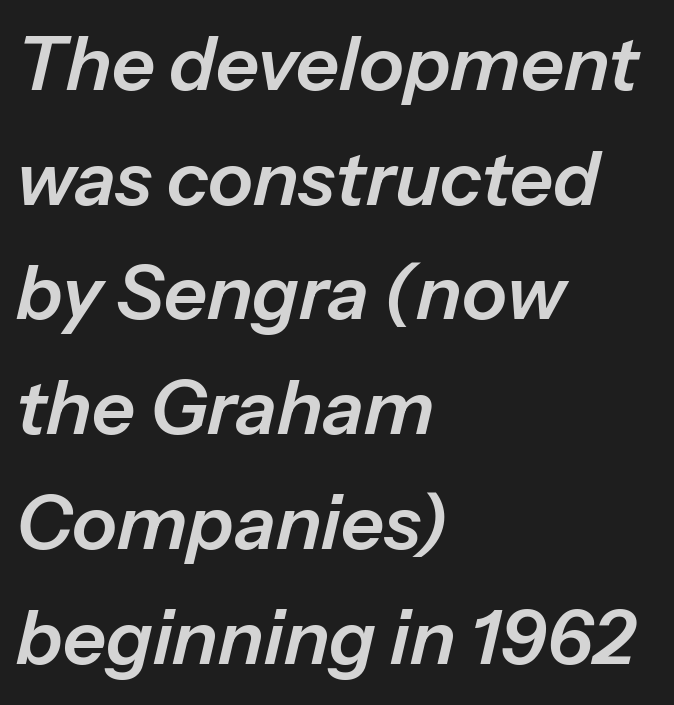
{"italic": "yes", "lean": "right", "slant_degrees": 13, "width": "normal", "stroke_contrast": "low", "x_height": "medium", "monospaced": "no", "underline": "no", "align": "left", "line_spacing": "normal", "line_spacing_ratio": 1.53, "letter_spacing": "normal", "letter_spacing_em": 0.0, "glyph_px": 75}
